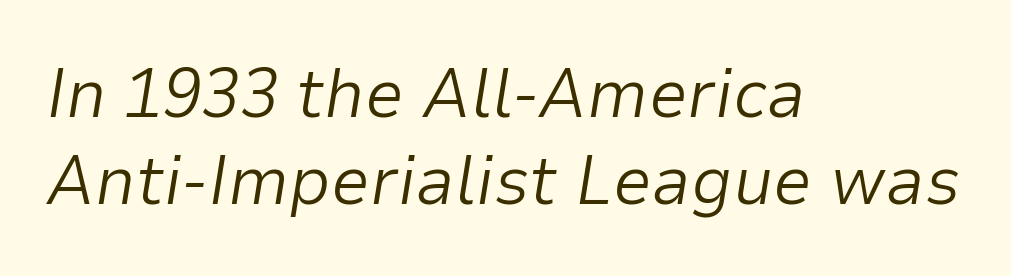
The rendering applies a slant to the glyphs. Letter spacing: default. No heavy texture on the line: the type isn't bold. Underlining? Definitely not there.
